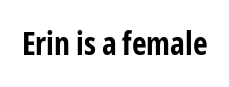
{"serif": "no", "italic": "no", "bold": "yes", "weight": "bold", "width": "condensed", "stroke_contrast": "low", "x_height": "medium", "monospaced": "no", "underline": "no", "letter_spacing": "normal", "letter_spacing_em": 0.0, "glyph_px": 32}
